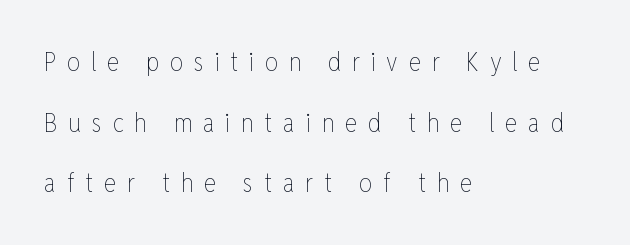
{"italic": "no", "bold": "no", "underline": "no", "align": "left", "line_spacing": "loose", "line_spacing_ratio": 2.33, "letter_spacing": "wide", "letter_spacing_em": 0.41, "glyph_px": 26}
